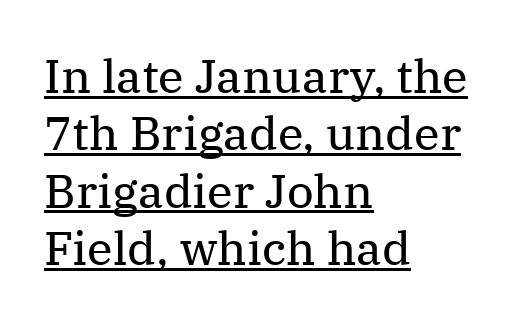
{"serif": "yes", "italic": "no", "bold": "no", "weight": "regular", "width": "normal", "stroke_contrast": "medium", "x_height": "medium", "monospaced": "no", "underline": "yes", "align": "left", "line_spacing_ratio": 1.22, "letter_spacing": "normal", "letter_spacing_em": 0.0, "glyph_px": 47}
